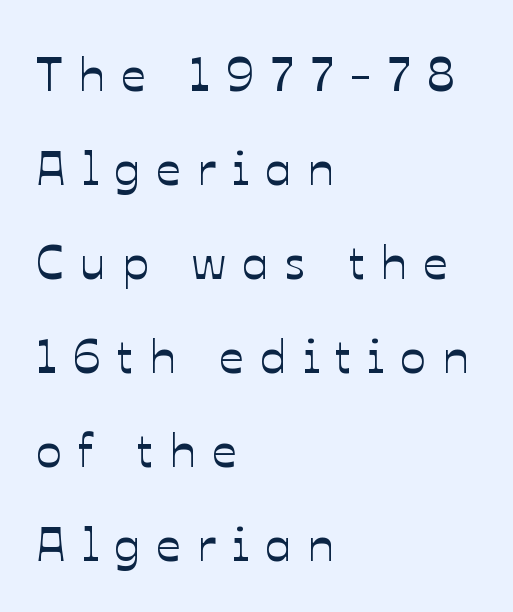
The image shows 48 px text type, upright; set left-aligned, loose line spacing (1.96x), unusually wide letter spacing (+0.34 em), not underlined; low stroke contrast and a medium x-height.
